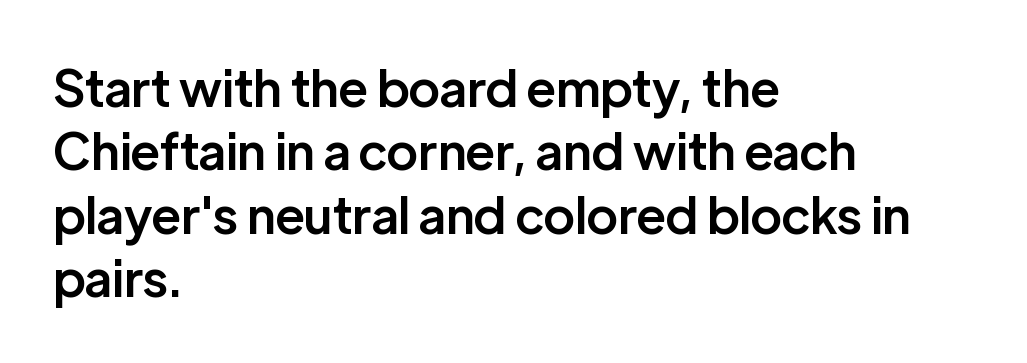
Q: Is the text bold? A: Semi-bold.
Q: Is the text italic (slanted)? A: No, it is upright.
Q: Is the typeface a serif or a sans-serif typeface? A: Sans-serif.
Q: Is the text underlined? A: No.
Q: How is the paragraph aligned? A: Left-aligned.
Q: Is the spacing between letters normal or unusually wide? A: Normal.
Q: Is the spacing between lines tight, normal or loose? A: Normal.
Q: Width (condensed, normal, or wide)? A: Normal.
Q: Stroke contrast? A: Low.
Q: x-height? A: Medium.
Q: Monospaced? A: No.
